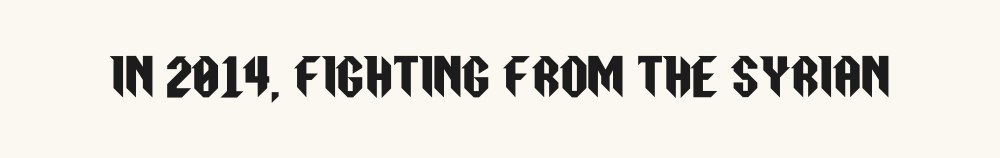
Q: Is the text italic (slanted)? A: No, it is upright.
Q: Is the typeface a serif or a sans-serif typeface? A: Sans-serif.
Q: Is the text underlined? A: No.
Q: Is the spacing between letters normal or unusually wide? A: Normal.
Q: Width (condensed, normal, or wide)? A: Condensed.
Q: Stroke contrast? A: Low.
Q: x-height? A: Large.
Q: Monospaced? A: No.
